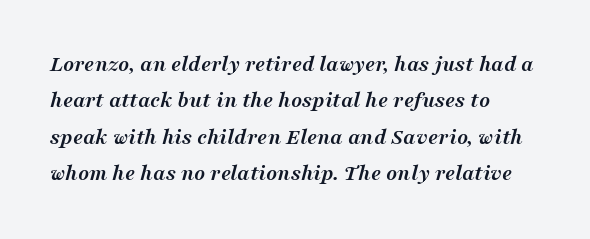
Each word holds together tightly as a unit, with standard inter-letter gaps. Pretty heavy lettering here — definitely bold. Clear beneath every line of the passage. The block of text has a typical density, with ordinary space between rows. If you drew a ruler down the left edge, every line would touch it. The font's italic variant was chosen for this text.
